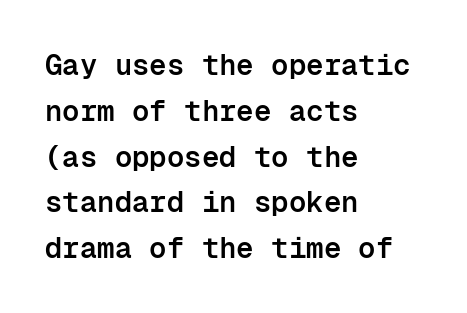
The image shows 29 px semibold sans-serif type, upright, monospaced; set left-aligned, normal line spacing (1.58x), normal letter spacing, not underlined; low stroke contrast and a medium x-height.
